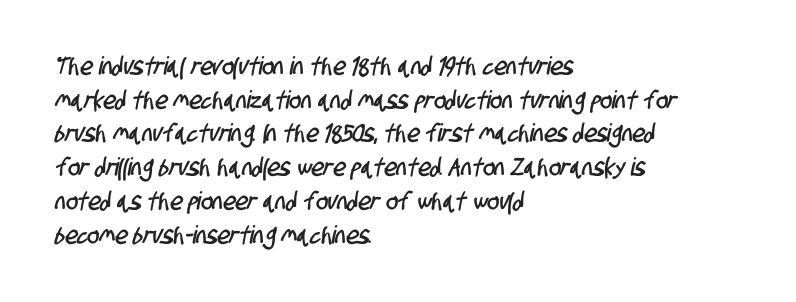
{"underline": "no", "align": "left", "line_spacing": "normal", "line_spacing_ratio": 1.35, "letter_spacing": "normal", "letter_spacing_em": 0.0, "glyph_px": 25}
